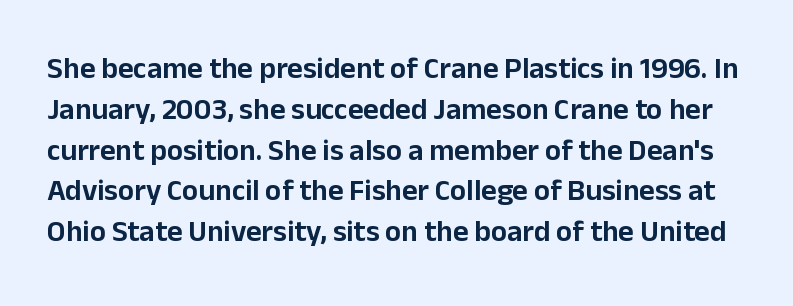
{"serif": "no", "italic": "no", "width": "normal", "stroke_contrast": "low", "x_height": "medium", "monospaced": "no", "underline": "no", "line_spacing": "normal", "line_spacing_ratio": 1.36, "letter_spacing": "normal", "letter_spacing_em": 0.0, "glyph_px": 30}
